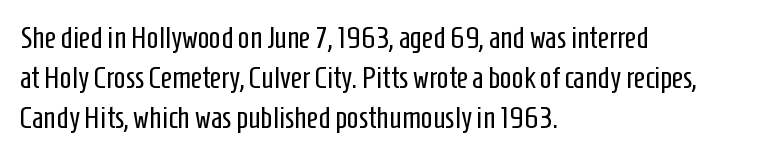
The line-height multiplier appears to be the usual default. Typeset ragged right — the left edge is the straight one. A bare baseline throughout the passage. A typesetter would call this zero additional tracking. The letters advance in unequal steps, a hallmark of proportional type.
